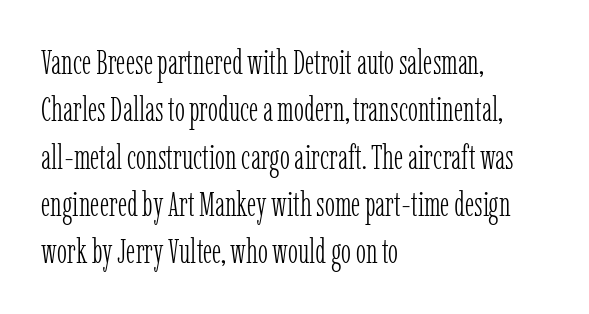
The cut favours lightness, reaching ordinary text weight at its darkest. Do the characters align in a grid? No, the font is proportional. Compared with typical body copy, the letter spacing here is the same. Casual observation: everything's shoved over to the left. Vertical spacing — default.
